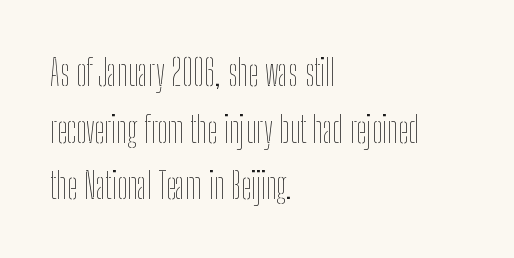
The type sits square on the baseline with zero lean. Is this a fixed-width face? No — the glyphs have proportional, varying widths. Default kerning and tracking; the words read as compact shapes. Left-aligned paragraph, ragged on the right. Each row of text sits above clean, open space. The lines sit at an ordinary, default distance from one another.
